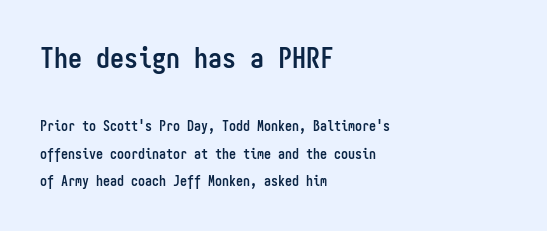
The lines are spread far apart with generous leading. Any mark beneath the type? The region is blank. Alignment: flush left. Chunky letters — that's bold for sure. These lines keep a tight, regular rhythm from letter to letter.
